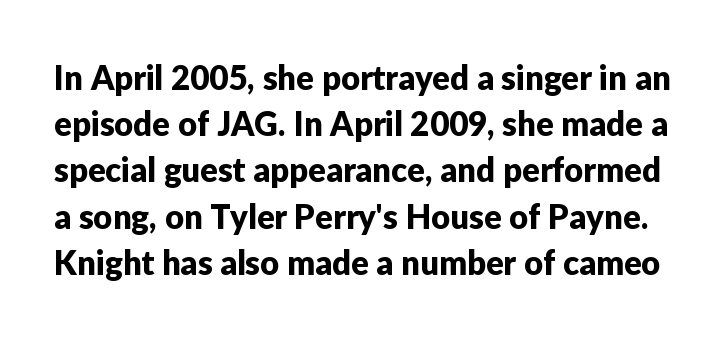
Q: Is the text italic (slanted)? A: No, it is upright.
Q: Is the typeface a serif or a sans-serif typeface? A: Sans-serif.
Q: Is the text underlined? A: No.
Q: Is the spacing between letters normal or unusually wide? A: Normal.
Q: Is the spacing between lines tight, normal or loose? A: Normal.
Q: Width (condensed, normal, or wide)? A: Normal.
Q: Stroke contrast? A: Low.
Q: x-height? A: Medium.
Q: Monospaced? A: No.
